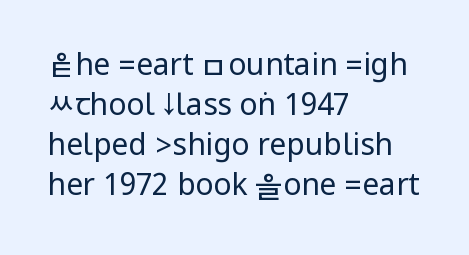
The image shows 30 px regular-weight, condensed sans-serif type, upright; set left-aligned, normal line spacing (1.33x), normal letter spacing, not underlined; low stroke contrast.
